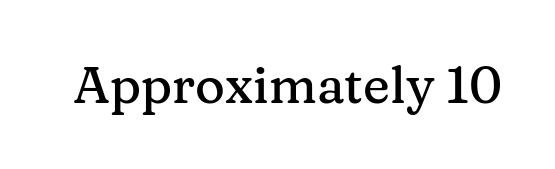
The image shows 51 px serif type, upright; set normal letter spacing, not underlined; medium stroke contrast and a medium x-height.
